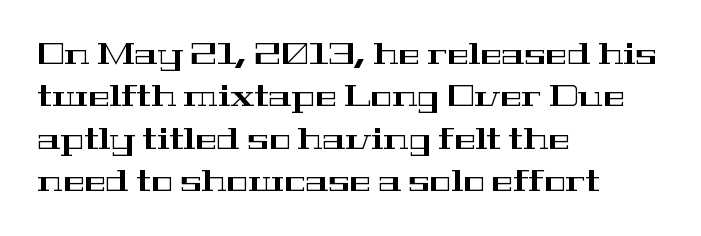
Each letter's strokes conclude with small projecting serifs. Each letter keeps its own natural width here, so spacing adapts to shape. What stands out about the letter spacing? Nothing — it is the standard amount. Honestly, the row spacing looks completely unremarkable. Decoration check: the copy has no underline. Ascenders rise straight up at ninety degrees.
